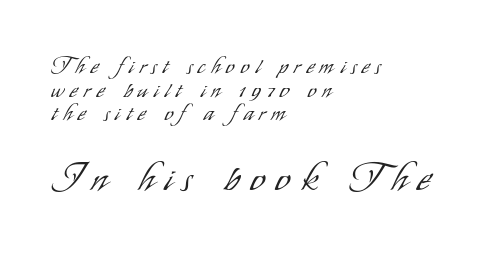
Q: Is the text bold? A: No.
Q: Is the text italic (slanted)? A: Yes.
Q: Is the typeface a serif or a sans-serif typeface? A: Sans-serif.
Q: Is the text underlined? A: No.
Q: How is the paragraph aligned? A: Left-aligned.
Q: Is the spacing between letters normal or unusually wide? A: Unusually wide.
Q: Is the spacing between lines tight, normal or loose? A: Tight.
Q: Which block of text is set in a larger size, the first (top) or the second (bottom)? A: The second (bottom) one.
Q: Width (condensed, normal, or wide)? A: Condensed.
Q: Stroke contrast? A: Low.
Q: x-height? A: Small.
Q: Monospaced? A: No.
